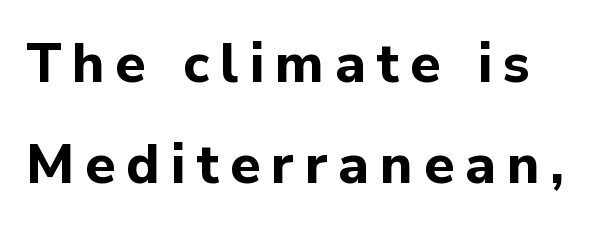
The face used here is proportionally spaced, like ordinary book or web type. Weight: bold. Every stem runs plumb, perpendicular to the baseline. The type family on display is of the sans-serif kind. Any mark beneath the type? The region is blank.
